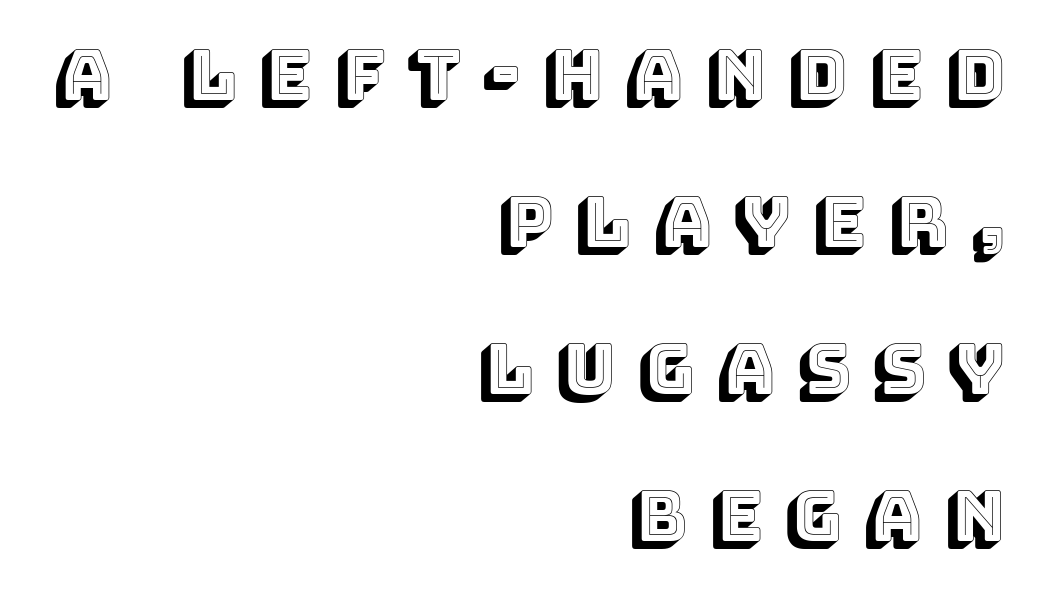
Q: Is the text italic (slanted)? A: No, it is upright.
Q: Is the text underlined? A: No.
Q: How is the paragraph aligned? A: Right-aligned.
Q: Is the spacing between letters normal or unusually wide? A: Unusually wide.
Q: Is the spacing between lines tight, normal or loose? A: Loose.
Q: Width (condensed, normal, or wide)? A: Normal.
Q: x-height? A: Large.
Q: Monospaced? A: No.
